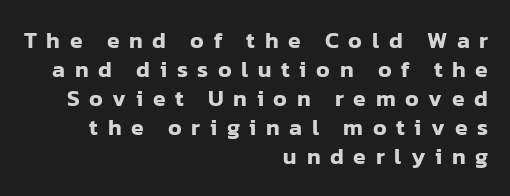
{"italic": "no", "underline": "no", "align": "right", "line_spacing": "normal", "line_spacing_ratio": 1.26, "letter_spacing": "wide", "letter_spacing_em": 0.42, "glyph_px": 23}
